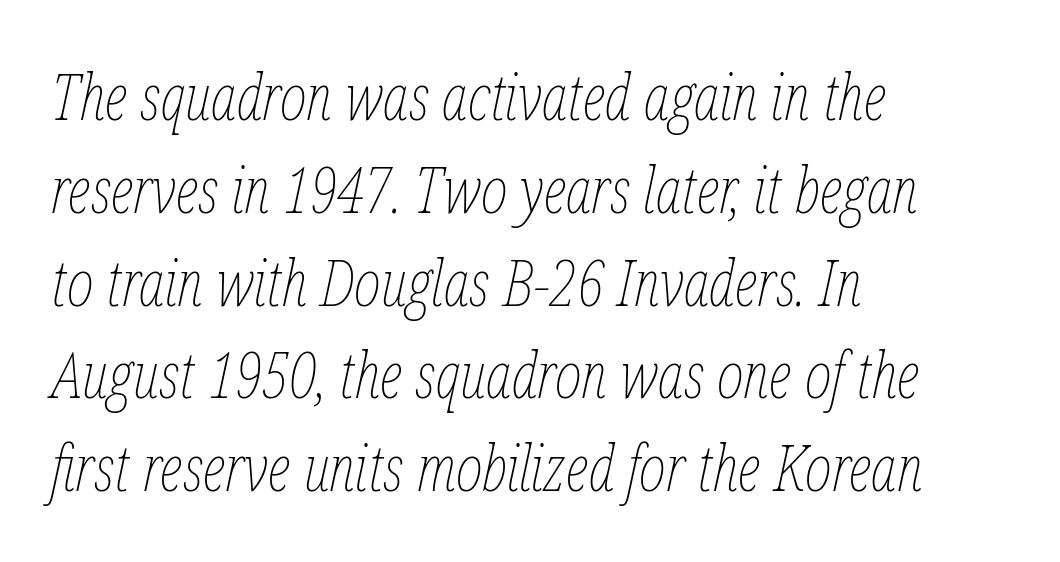
{"italic": "yes", "lean": "right", "slant_degrees": 12, "bold": "no", "weight": "thin", "width": "condensed", "stroke_contrast": "low", "x_height": "medium", "monospaced": "no", "underline": "no", "align": "left", "line_spacing": "normal", "line_spacing_ratio": 1.45, "letter_spacing": "normal", "letter_spacing_em": 0.0, "glyph_px": 64}
